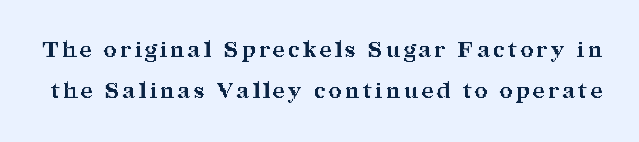
Q: Is the text bold? A: Yes.
Q: Is the text italic (slanted)? A: No, it is upright.
Q: Is the text underlined? A: No.
